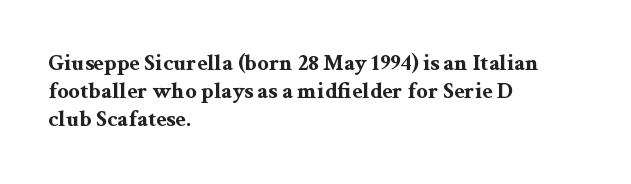
{"italic": "no", "bold": "yes", "underline": "no", "align": "left", "line_spacing_ratio": 1.22, "letter_spacing": "normal", "letter_spacing_em": 0.0, "glyph_px": 23}
